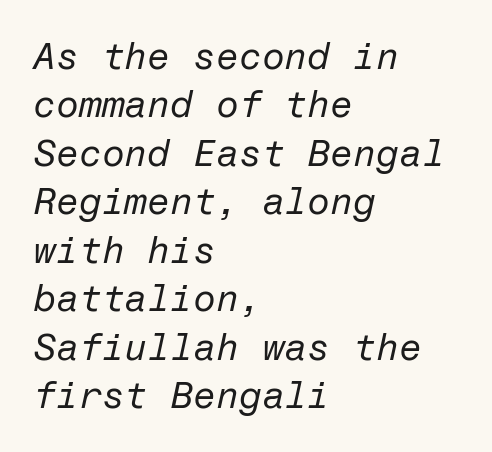
The image shows 37 px regular-weight type, italic (leaning right); set left-aligned, normal line spacing (1.31x), normal letter spacing, not underlined; low stroke contrast and a medium x-height.
